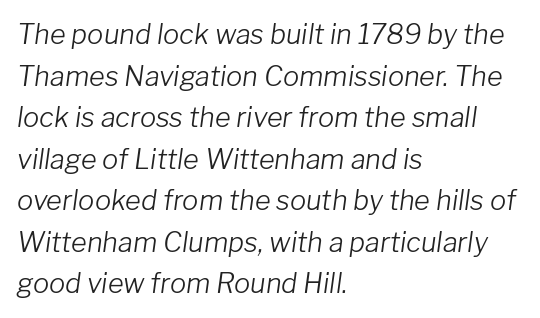
Q: Is the text bold? A: No.
Q: Is the text italic (slanted)? A: Yes, it leans right by about 8 degrees.
Q: Is the text underlined? A: No.
Q: How is the paragraph aligned? A: Left-aligned.
Q: Is the spacing between letters normal or unusually wide? A: Normal.
Q: Is the spacing between lines tight, normal or loose? A: Normal.
